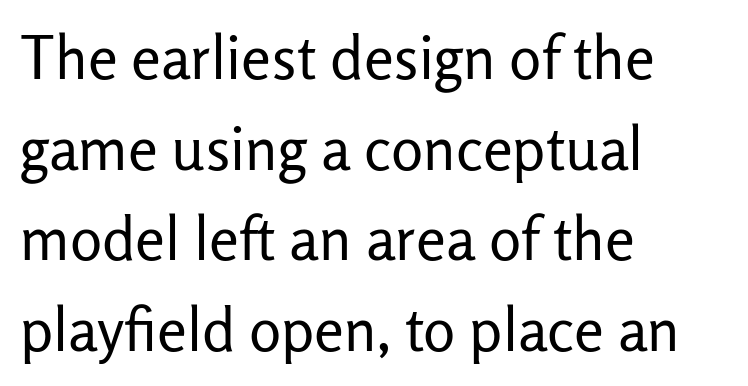
The image shows 60 px regular-weight sans-serif type, upright; set left-aligned, normal line spacing (1.51x), normal letter spacing, not underlined; low stroke contrast and a medium x-height.
